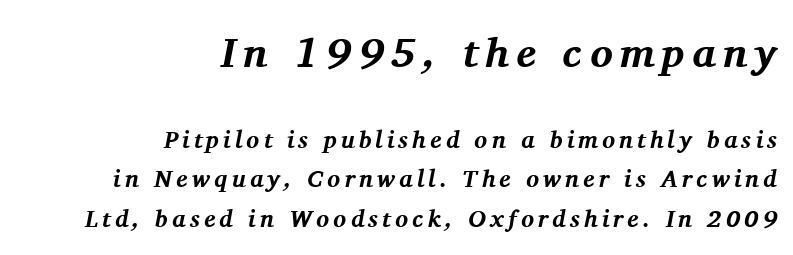
Bigger letters appear in the top chunk; the bottom chunk is reduced. Normally led — the rows are evenly, conventionally spaced. The lettering tilts uniformly, giving the passage an italic look. Has an underline been added? It has not. Each line ends at the same right margin while the left side varies. Serif or sans? Serif — the stroke terminals have little feet.
